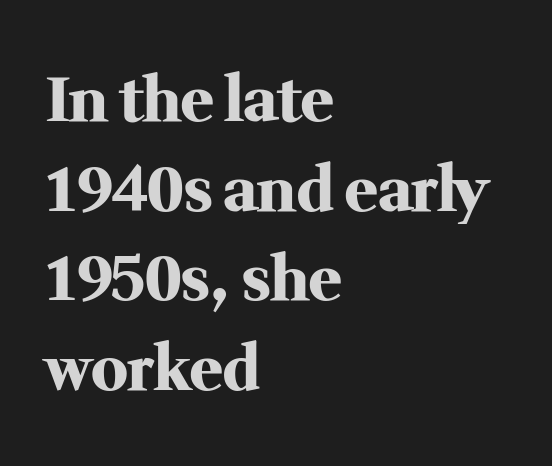
The image shows 61 px heavy serif type, upright; set left-aligned, normal line spacing (1.47x), normal letter spacing, not underlined; medium stroke contrast and a medium x-height.
